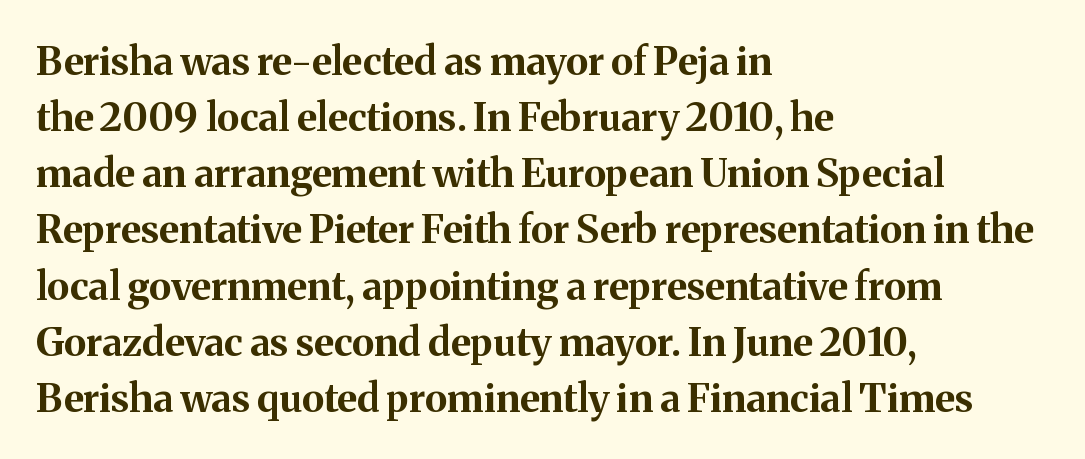
You could call the tracking neutral — neither tight nor loose. What kind of face is this? One with serifs. A normal amount of white space separates one row of letters from the next. These words are printed bold, with thick strokes throughout. Each letter keeps its own natural width here, so spacing adapts to shape.
